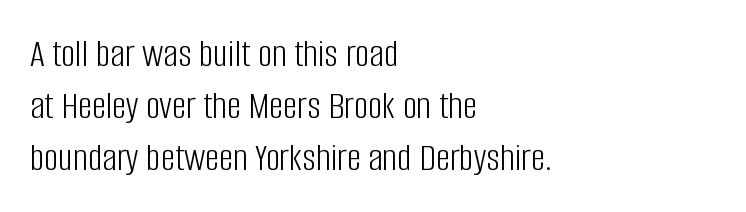
{"serif": "no", "italic": "no", "bold": "no", "weight": "light", "width": "condensed", "stroke_contrast": "low", "x_height": "large", "monospaced": "no", "underline": "no", "align": "left", "line_spacing": "normal", "line_spacing_ratio": 1.3, "letter_spacing": "normal", "letter_spacing_em": 0.0, "glyph_px": 40}
